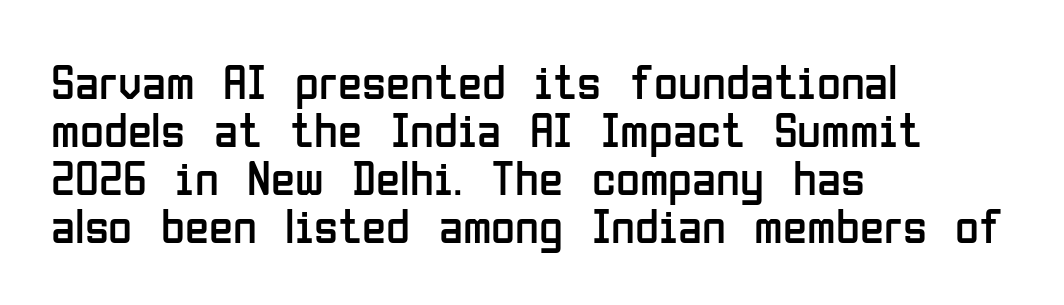
{"serif": "no", "italic": "no", "bold": "no", "weight": "regular", "width": "condensed", "stroke_contrast": "low", "x_height": "medium", "monospaced": "no", "underline": "no", "align": "left", "line_spacing": "tight", "line_spacing_ratio": 0.98, "letter_spacing": "normal", "letter_spacing_em": 0.0, "glyph_px": 49}
